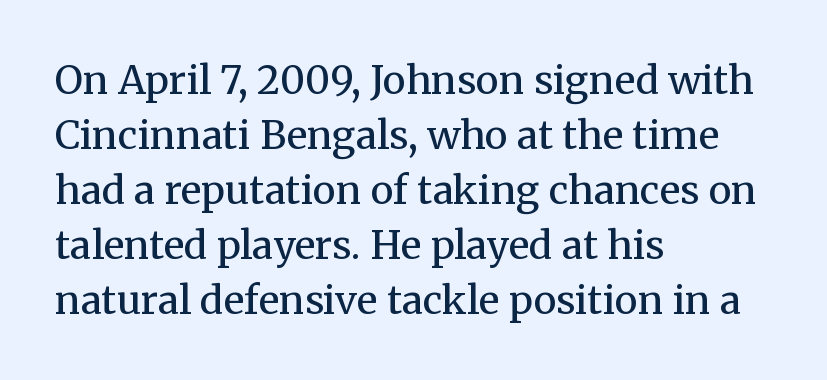
Q: Is the text bold? A: No.
Q: Is the text italic (slanted)? A: No, it is upright.
Q: Is the typeface a serif or a sans-serif typeface? A: Serif.
Q: Is the text underlined? A: No.
Q: How is the paragraph aligned? A: Left-aligned.
Q: Is the spacing between letters normal or unusually wide? A: Normal.
Q: Is the spacing between lines tight, normal or loose? A: Normal.
Q: Width (condensed, normal, or wide)? A: Normal.
Q: Stroke contrast? A: Medium.
Q: x-height? A: Medium.
Q: Monospaced? A: No.
